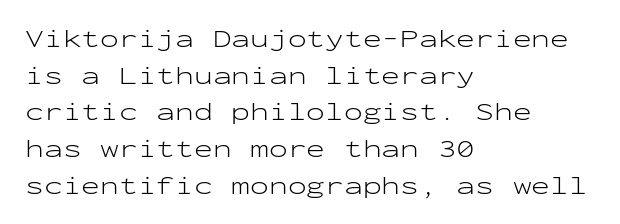
The image shows 25 px text type, upright; set left-aligned, normal line spacing (1.47x), normal letter spacing, not underlined.
